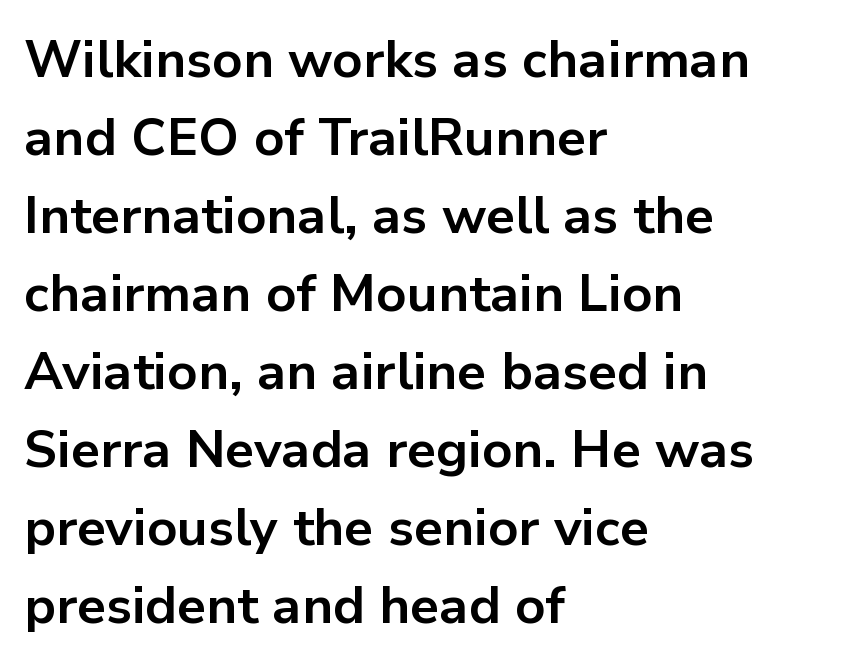
Clear beneath every line of the passage. These lines are composed in type without serifs. In terms of posture, this sample is upright. Set as a true bold cut, around the 700 mark.
